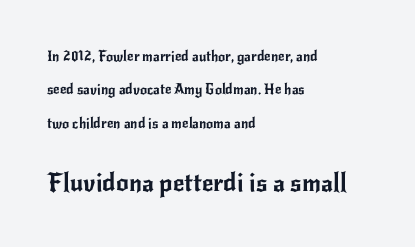
The passage shown is not underscored anywhere. Airy leading. The later block is typeset at a bigger size than the earlier block. Is the letter spacing exaggerated? No — it looks like the ordinary default.
